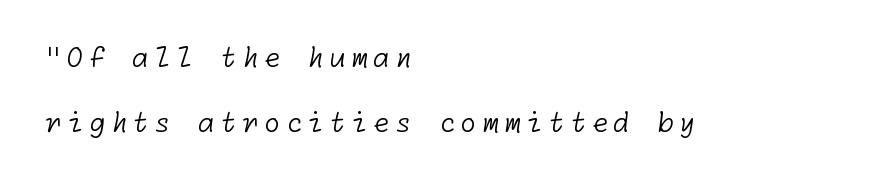
{"bold": "no", "underline": "no", "align": "left", "line_spacing": "loose", "line_spacing_ratio": 2.42, "glyph_px": 27}
